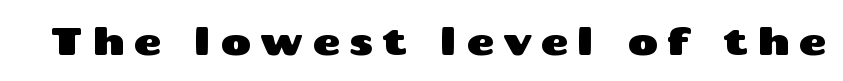
The image shows 38 px wide sans-serif type, upright; set unusually wide letter spacing (+0.23 em), not underlined; medium stroke contrast and a medium x-height.
